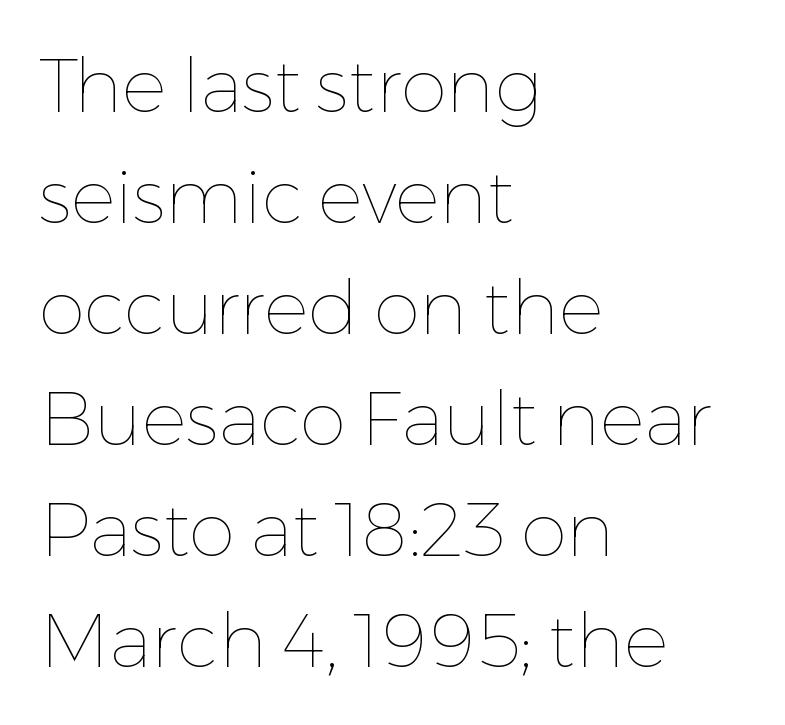
The passage shown is typed in a proportional face where columns would drift. Stroke thickness stays within the range of a standard reading face or lighter. Characters remain perfectly vertical along every line. The foot of each line stays bare and open. Does the copy run flush right? No — it runs flush left.
